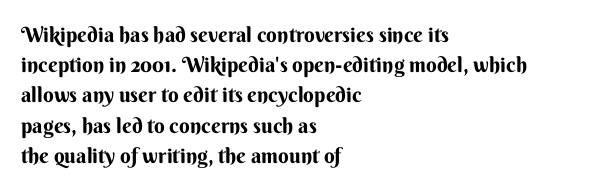
Q: Is the text italic (slanted)? A: No, it is upright.
Q: Is the text underlined? A: No.
Q: How is the paragraph aligned? A: Left-aligned.
Q: Is the spacing between letters normal or unusually wide? A: Normal.
Q: Is the spacing between lines tight, normal or loose? A: Normal.
